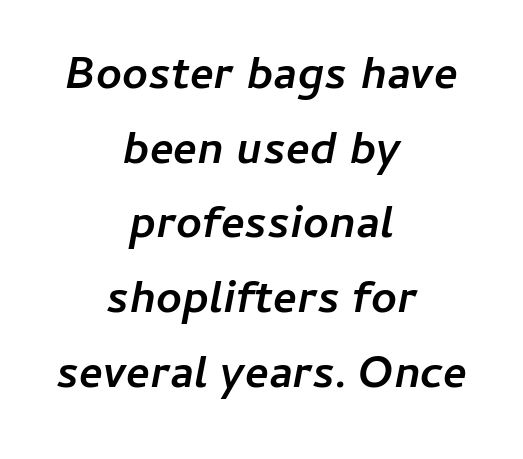
The image shows 45 px semibold type, italic (leaning right); set centered, normal line spacing (1.66x), normal letter spacing, not underlined; low stroke contrast and a medium x-height.
